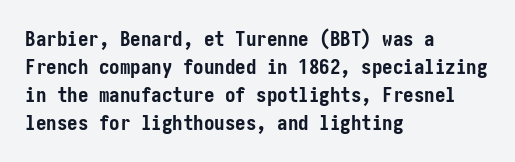
The image shows 21 px bold type, upright; set left-aligned, normal line spacing (1.34x), normal letter spacing, not underlined.
